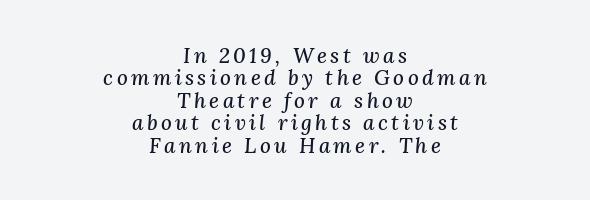
{"italic": "yes", "lean": "right", "slant_degrees": 3, "underline": "no", "align": "center", "line_spacing": "tight", "line_spacing_ratio": 1.07, "glyph_px": 21}
